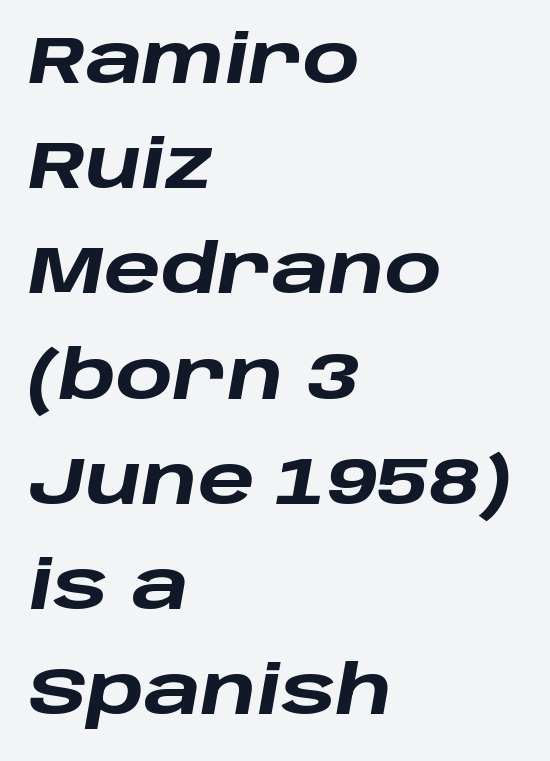
Is there much room between lines? A standard amount, neither cramped nor airy. Varying glyph widths throughout — classic text-font behaviour. Underline: absent. Does the lettering tilt? It does — this is italic. These lines are set flush left with a ragged right edge.
